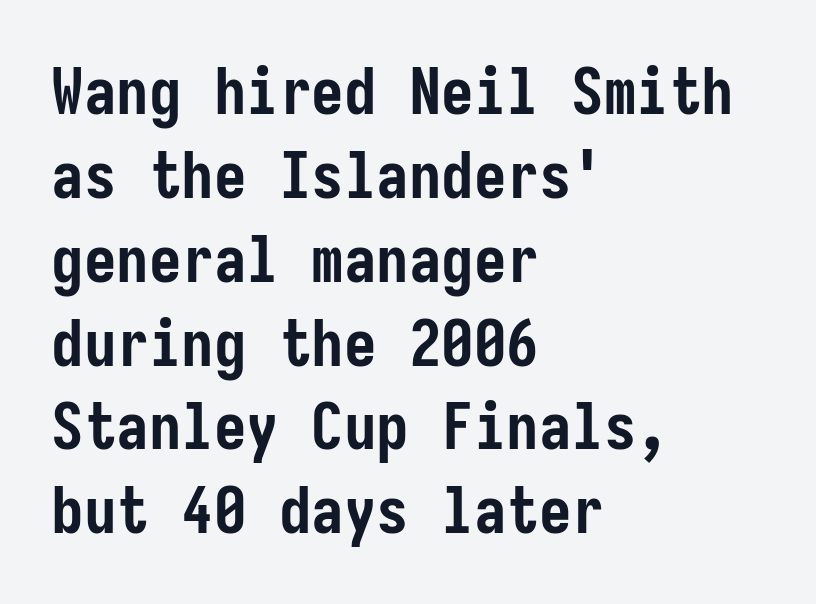
Q: Is the text bold? A: Yes.
Q: Is the text italic (slanted)? A: No, it is upright.
Q: Is the typeface a serif or a sans-serif typeface? A: Sans-serif.
Q: Is the text underlined? A: No.
Q: How is the paragraph aligned? A: Left-aligned.
Q: Is the spacing between letters normal or unusually wide? A: Normal.
Q: Is the spacing between lines tight, normal or loose? A: Normal.
Q: Width (condensed, normal, or wide)? A: Condensed.
Q: Stroke contrast? A: Low.
Q: x-height? A: Medium.
